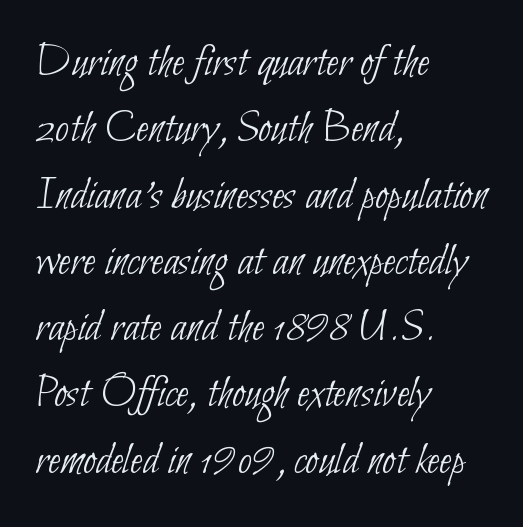
{"serif": "no", "bold": "no", "weight": "thin", "width": "condensed", "stroke_contrast": "low", "x_height": "small", "monospaced": "no", "underline": "no", "align": "left", "line_spacing": "normal", "line_spacing_ratio": 1.41, "letter_spacing": "normal", "letter_spacing_em": 0.0, "glyph_px": 47}
